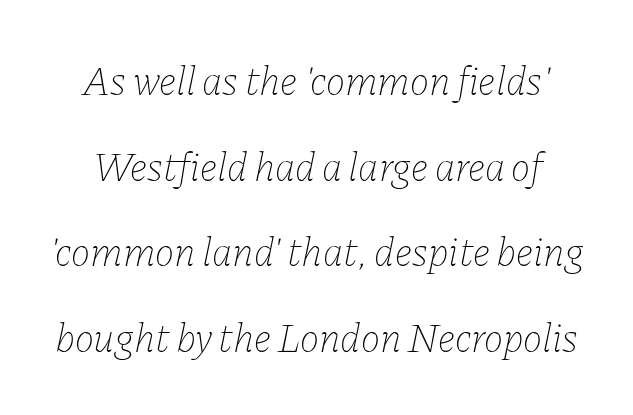
Baseline-to-baseline distance is far greater than the letter height. Has an underline been added? It has not. Italic? Definitely — the glyphs are oblique. Is the letter spacing exaggerated? No — it looks like the ordinary default. Stems here are at most as thick as an everyday book face.
